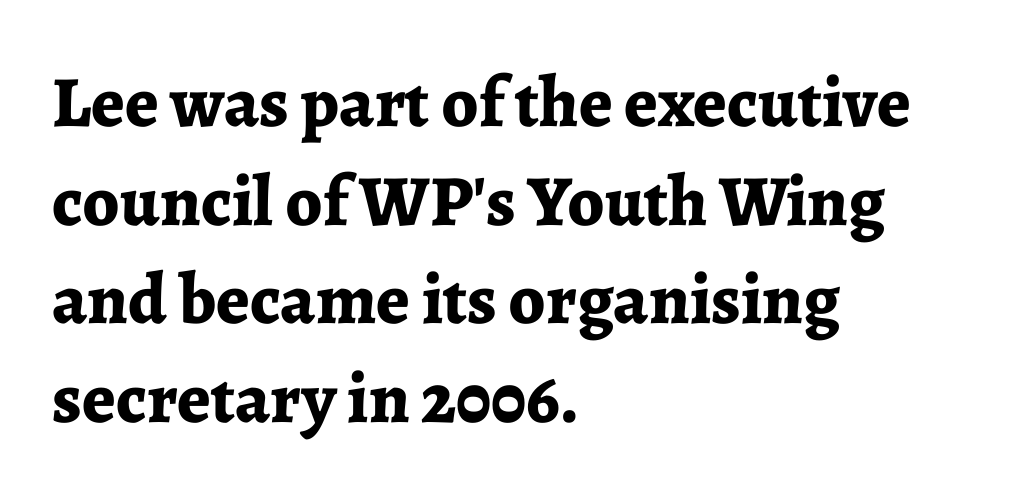
The image shows 72 px bold serif type, upright; set left-aligned, normal line spacing (1.37x), normal letter spacing, not underlined; low stroke contrast and a medium x-height.
